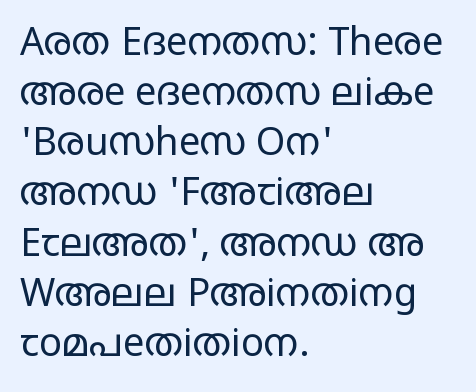
Words float on clear page, feet unadorned. A quiet, ordinary-to-light weight characterises the typeface. Observe the absence of serifs on each vertical stroke in this sample. Looks like regular typesetting: each glyph gets only the width it needs. Alignment: flush left.
